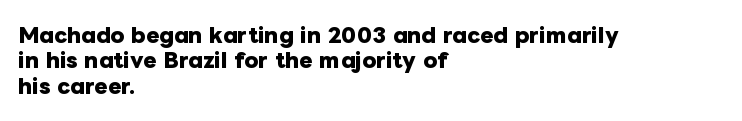
Characters follow at the spacing the type designer built in. What's the leading like? Ordinary, nothing unusual. Horizontal alignment here is leftward, the default for most running prose. The words here are not underlined. The typesetting leans heavy: a genuine bold.
